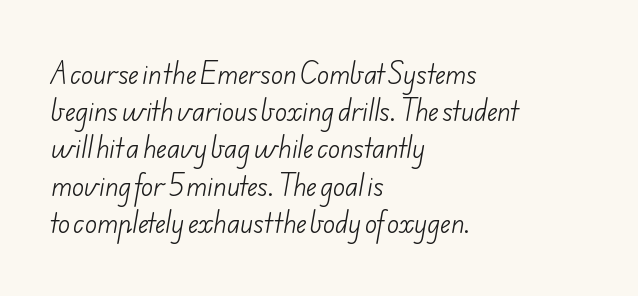
{"bold": "no", "underline": "no", "align": "left", "line_spacing": "normal", "line_spacing_ratio": 1.49, "letter_spacing": "normal", "letter_spacing_em": 0.0, "glyph_px": 25}
